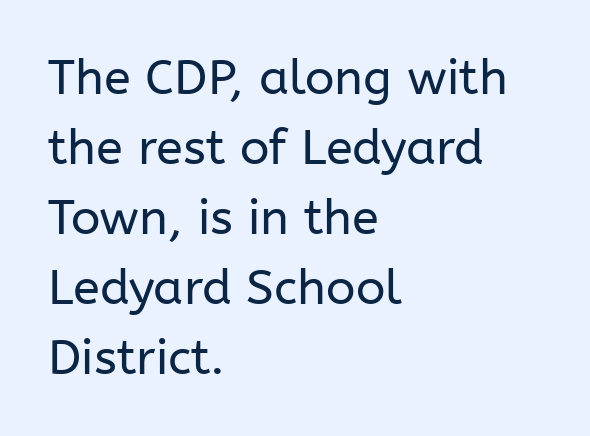
This block has exactly the height ordinary leading produces. The lettering holds an erect, upright posture throughout. The cut favours lightness, reaching ordinary text weight at its darkest. Each line starts at the same left margin while the right side varies. This sample has the flowing, uneven cadence of proportional lettering.
